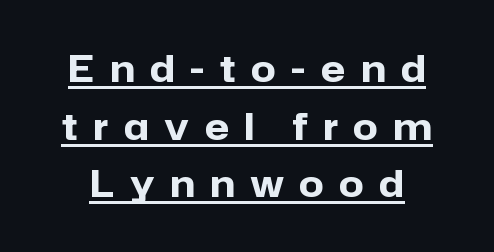
Varying glyph widths throughout — classic text-font behaviour. In terms of weight, the rendering is a true, heavy bold. Normally led — the rows are evenly, conventionally spaced. The font family rendered here belongs to the sans-serif group. The specimen reads as upright at a glance.
